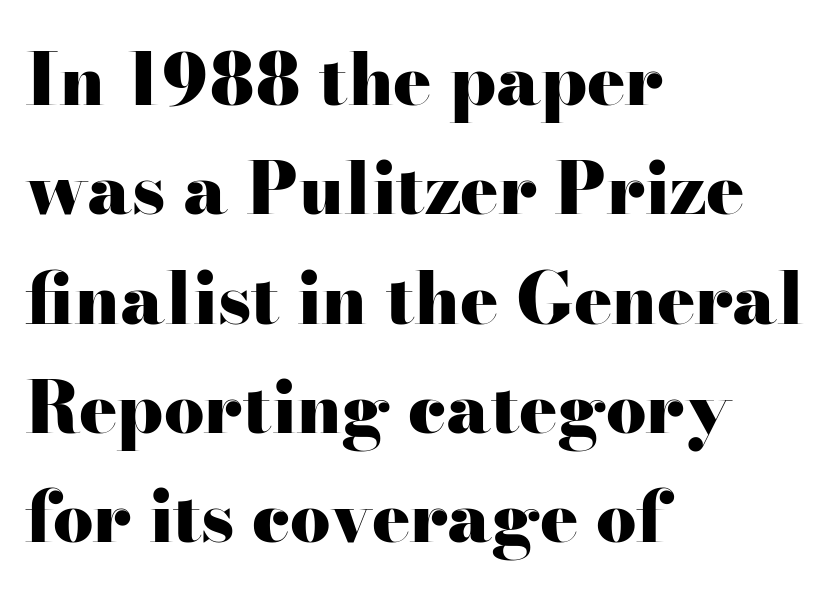
Caption: bold face, heavy strokes. Evenly set lines give the paragraph a standard silhouette. The strip under each line holds only bare page. The type sits square on the baseline with zero lean.
